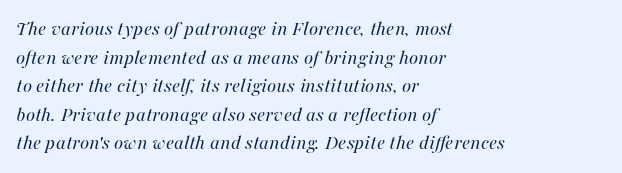
Q: Is the text bold? A: No.
Q: Is the text italic (slanted)? A: Yes, it leans right by about 16 degrees.
Q: Is the text underlined? A: No.
Q: How is the paragraph aligned? A: Left-aligned.
Q: Is the spacing between letters normal or unusually wide? A: Normal.
Q: Is the spacing between lines tight, normal or loose? A: Normal.
